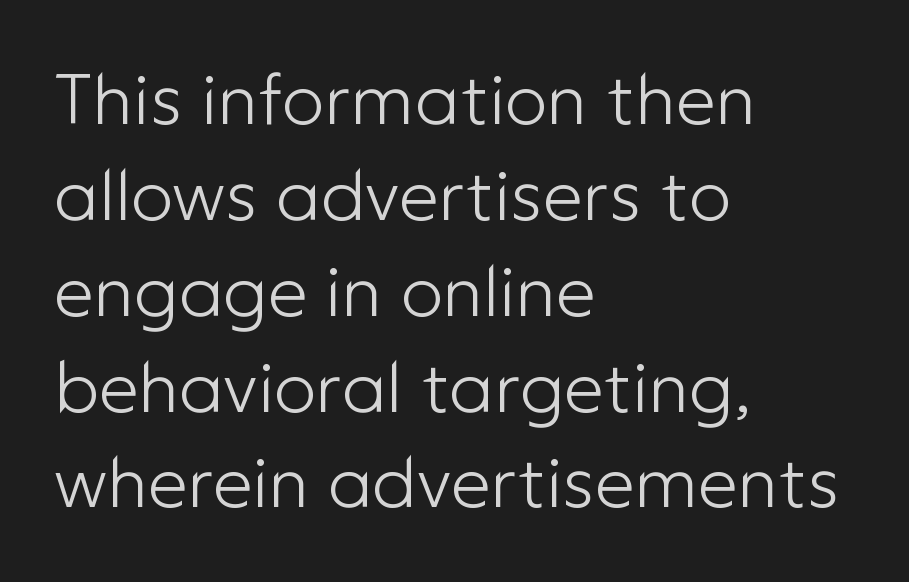
Honestly, the letter spacing is just normal — you wouldn't notice it. The font's upright variant was chosen for this text. Proportional: the letters do not fall into vertical columns. A light-to-regular cut is what we see here. Anything drawn beneath the words? Only blank space. Regular leading.
